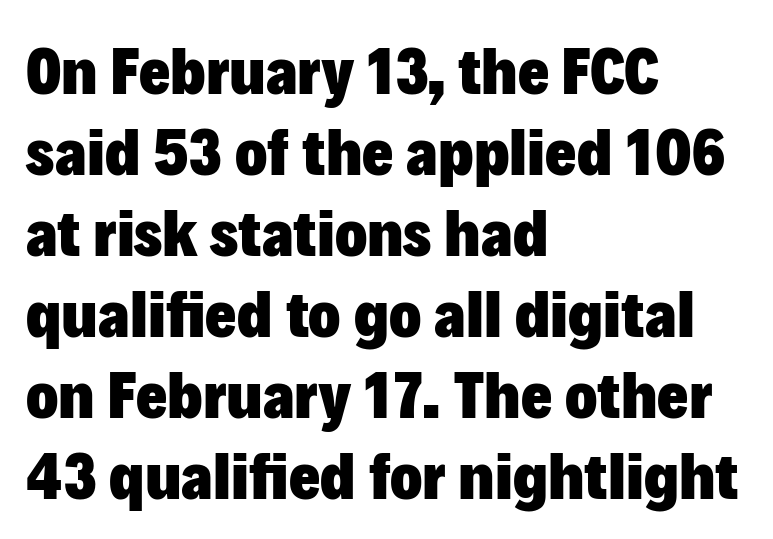
The image shows 67 px heavy sans-serif type, upright; set left-aligned, line spacing 1.21x, normal letter spacing, not underlined; low stroke contrast and a medium x-height.
